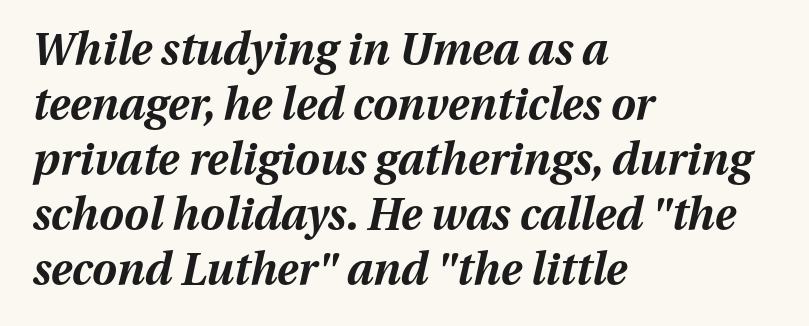
Q: Is the text bold? A: Yes.
Q: Is the text italic (slanted)? A: Yes, it leans right by about 13 degrees.
Q: Is the text underlined? A: No.
Q: How is the paragraph aligned? A: Left-aligned.
Q: Is the spacing between letters normal or unusually wide? A: Normal.
Q: Is the spacing between lines tight, normal or loose? A: Normal.
Q: Width (condensed, normal, or wide)? A: Normal.
Q: Stroke contrast? A: Medium.
Q: x-height? A: Medium.
Q: Monospaced? A: No.
